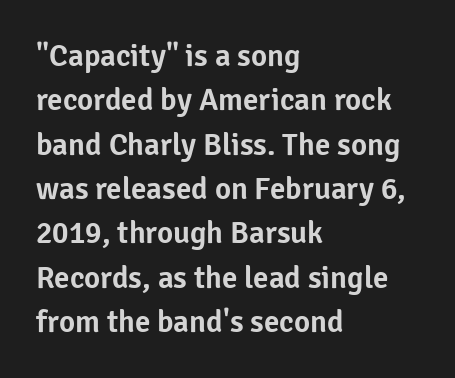
The image shows 31 px sans-serif type, upright; set left-aligned, normal line spacing (1.43x), normal letter spacing, not underlined; low stroke contrast and a medium x-height.
